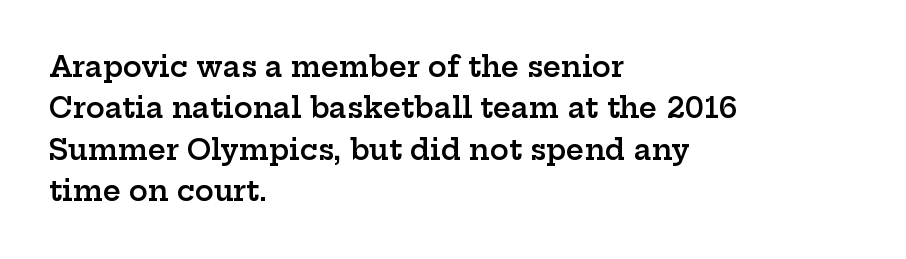
{"serif": "yes", "italic": "no", "bold": "semi", "weight": "semibold", "width": "wide", "stroke_contrast": "low", "x_height": "medium", "monospaced": "no", "underline": "no", "align": "left", "line_spacing": "normal", "line_spacing_ratio": 1.48, "letter_spacing": "normal", "letter_spacing_em": 0.0, "glyph_px": 28}
